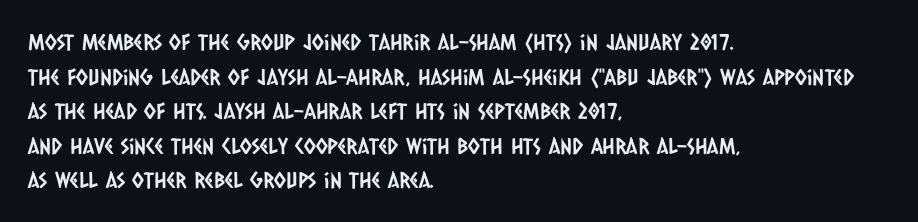
{"underline": "no", "align": "left", "line_spacing": "normal", "line_spacing_ratio": 1.57, "letter_spacing": "normal", "letter_spacing_em": 0.0, "glyph_px": 22}
